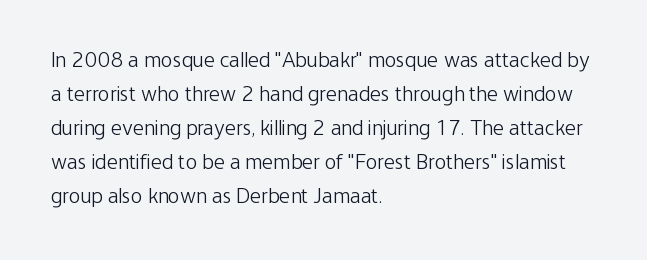
{"italic": "no", "bold": "no", "underline": "no", "align": "left", "line_spacing": "normal", "line_spacing_ratio": 1.55, "letter_spacing": "normal", "letter_spacing_em": 0.0, "glyph_px": 22}
